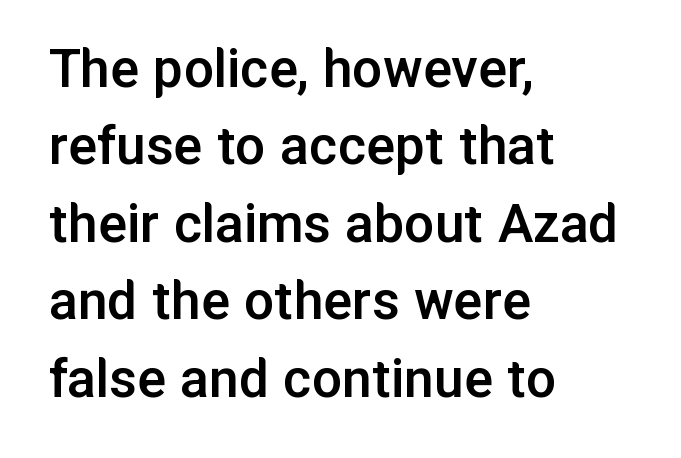
{"serif": "no", "italic": "no", "bold": "semi", "weight": "semibold", "width": "normal", "stroke_contrast": "low", "x_height": "medium", "monospaced": "no", "underline": "no", "align": "left", "line_spacing": "normal", "line_spacing_ratio": 1.29, "letter_spacing": "normal", "letter_spacing_em": 0.0, "glyph_px": 60}
